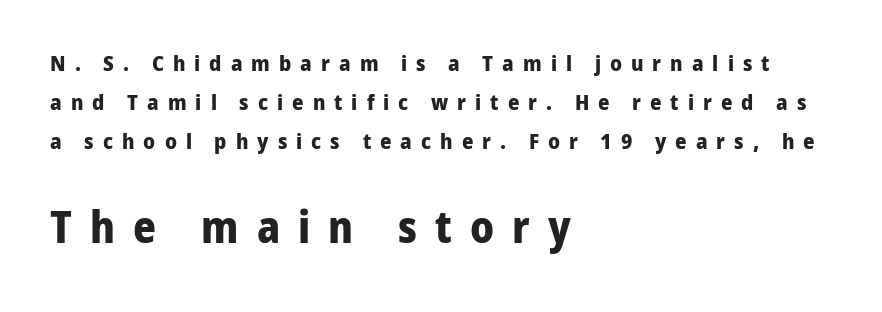
{"serif": "no", "italic": "no", "bold": "yes", "weight": "bold", "width": "normal", "stroke_contrast": "low", "x_height": "medium", "monospaced": "no", "underline": "no", "align": "left", "line_spacing_ratio": 1.77, "letter_spacing": "wide", "letter_spacing_em": 0.41, "larger_block": "second", "size_ratio": 2.0, "glyph_px": 44}
